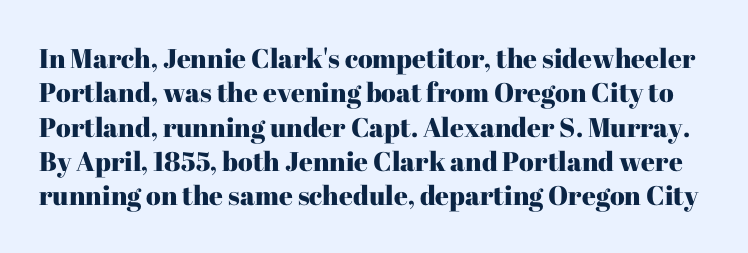
The image shows 27 px text type, upright; set normal line spacing (1.27x), normal letter spacing, not underlined.
